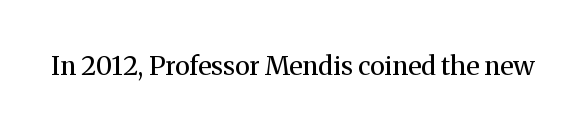
A roman cut, with each character standing at attention. Decoration check: the copy has no underline. The gaps between neighbouring characters are ordinary and unremarkable. Bold? No — there's no thickening of the strokes.
